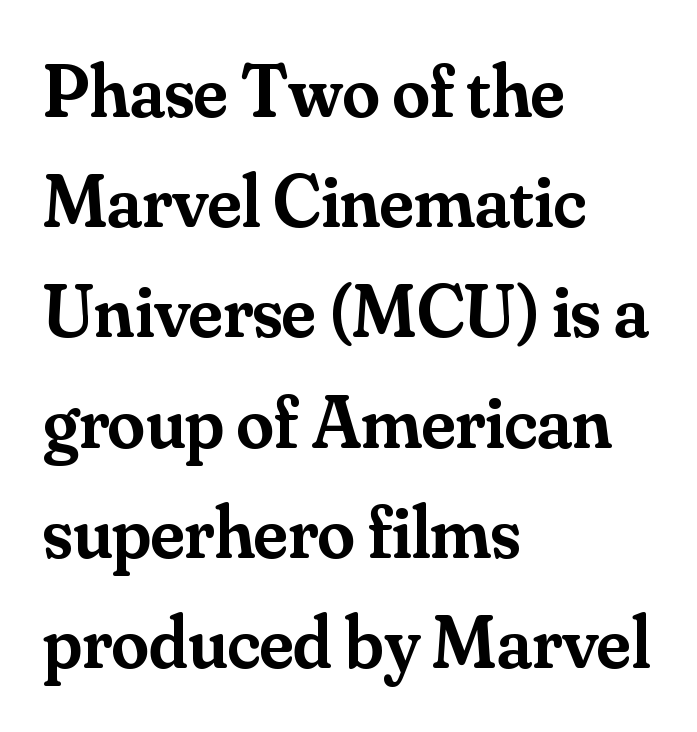
{"serif": "yes", "italic": "no", "bold": "semi", "weight": "semibold", "width": "normal", "stroke_contrast": "medium", "x_height": "small", "monospaced": "no", "underline": "no", "align": "left", "line_spacing": "normal", "line_spacing_ratio": 1.47, "letter_spacing": "normal", "letter_spacing_em": 0.0, "glyph_px": 75}
